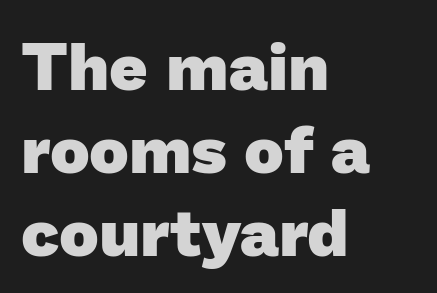
Q: Is the text bold? A: Yes.
Q: Is the typeface a serif or a sans-serif typeface? A: Sans-serif.
Q: Is the text underlined? A: No.
Q: How is the paragraph aligned? A: Left-aligned.
Q: Is the spacing between letters normal or unusually wide? A: Normal.
Q: Width (condensed, normal, or wide)? A: Normal.
Q: Stroke contrast? A: Low.
Q: x-height? A: Medium.
Q: Monospaced? A: No.
